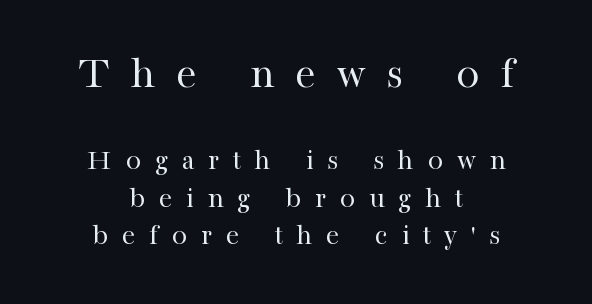
{"serif": "yes", "italic": "no", "bold": "no", "weight": "regular", "width": "normal", "stroke_contrast": "high", "x_height": "medium", "monospaced": "no", "underline": "no", "align": "center", "line_spacing_ratio": 1.21, "letter_spacing": "wide", "letter_spacing_em": 0.44, "larger_block": "first", "size_ratio": 1.52, "glyph_px": 47}
